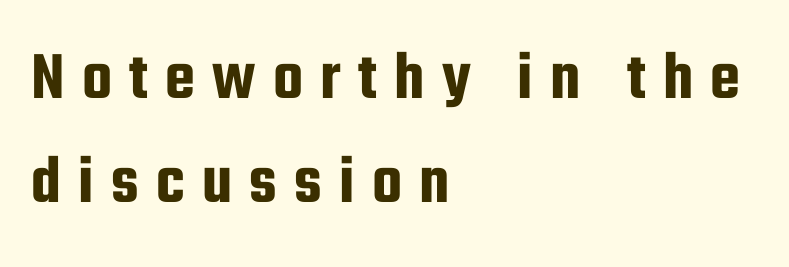
The image shows 69 px condensed sans-serif type, upright; set left-aligned, normal line spacing (1.51x), unusually wide letter spacing (+0.25 em), not underlined; low stroke contrast and a medium x-height.
